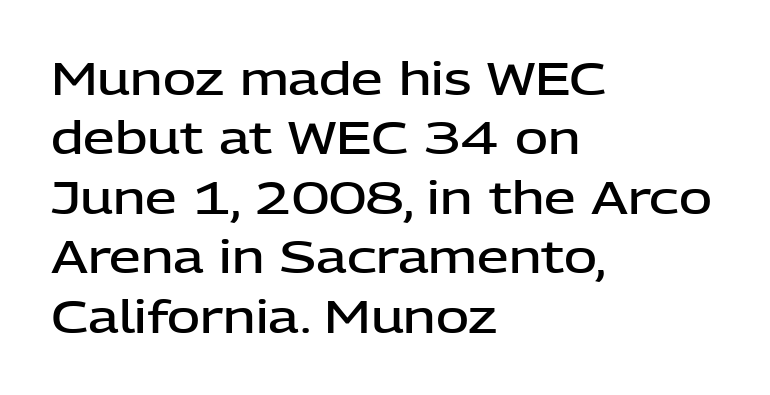
{"serif": "no", "italic": "no", "bold": "semi", "weight": "semibold", "width": "normal", "stroke_contrast": "low", "x_height": "medium", "monospaced": "no", "underline": "no", "align": "left", "line_spacing": "normal", "line_spacing_ratio": 1.32, "letter_spacing": "normal", "letter_spacing_em": 0.0, "glyph_px": 45}
